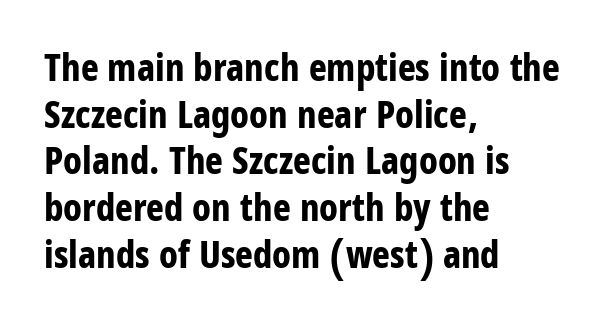
Q: Is the text bold? A: Yes.
Q: Is the text italic (slanted)? A: No, it is upright.
Q: Is the typeface a serif or a sans-serif typeface? A: Sans-serif.
Q: Is the text underlined? A: No.
Q: How is the paragraph aligned? A: Left-aligned.
Q: Is the spacing between letters normal or unusually wide? A: Normal.
Q: Width (condensed, normal, or wide)? A: Condensed.
Q: Stroke contrast? A: Low.
Q: x-height? A: Large.
Q: Monospaced? A: No.
